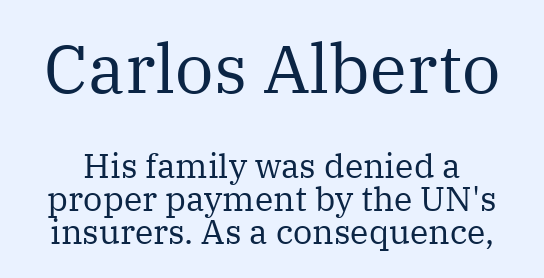
The image shows 68 px regular-weight serif type, upright; set tight line spacing (0.97x), normal letter spacing, not underlined; the first (top) block is 2.0x larger; medium stroke contrast and a medium x-height.
